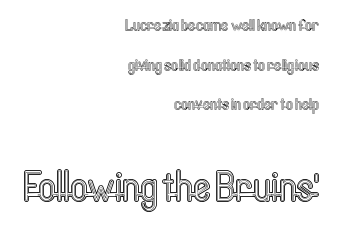
Each letter keeps its own natural width here, so spacing adapts to shape. There is no visible air inserted between adjacent glyphs. Alignment: flush right. Quick note: interline space is abundant.
